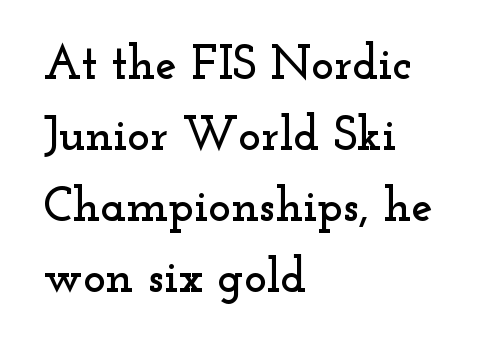
Q: Is the text italic (slanted)? A: No, it is upright.
Q: Is the typeface a serif or a sans-serif typeface? A: Serif.
Q: Is the text underlined? A: No.
Q: How is the paragraph aligned? A: Left-aligned.
Q: Is the spacing between letters normal or unusually wide? A: Normal.
Q: Is the spacing between lines tight, normal or loose? A: Normal.
Q: Width (condensed, normal, or wide)? A: Wide.
Q: Stroke contrast? A: Low.
Q: x-height? A: Small.
Q: Monospaced? A: No.
